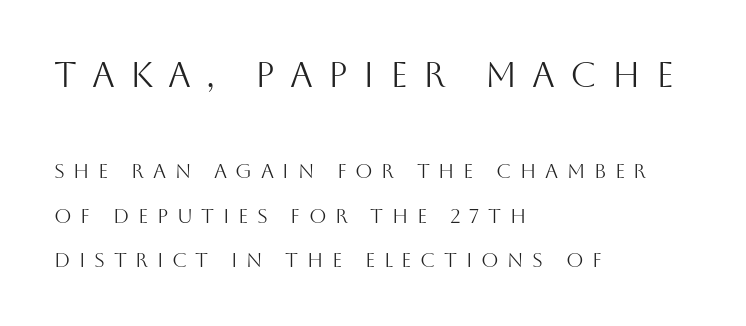
Q: Is the text bold? A: No.
Q: Is the text italic (slanted)? A: No, it is upright.
Q: Is the typeface a serif or a sans-serif typeface? A: Sans-serif.
Q: Is the text underlined? A: No.
Q: How is the paragraph aligned? A: Left-aligned.
Q: Is the spacing between letters normal or unusually wide? A: Unusually wide.
Q: Is the spacing between lines tight, normal or loose? A: Loose.
Q: Which block of text is set in a larger size, the first (top) or the second (bottom)? A: The first (top) one.
Q: Width (condensed, normal, or wide)? A: Normal.
Q: Stroke contrast? A: Medium.
Q: x-height? A: Large.
Q: Monospaced? A: No.
